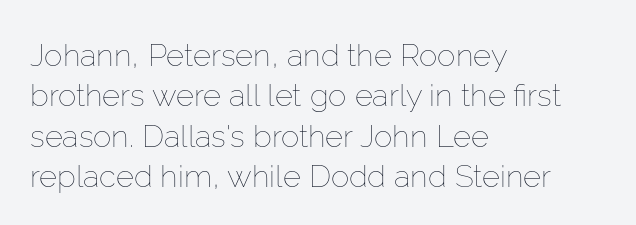
Q: Is the text bold? A: No.
Q: Is the text italic (slanted)? A: No, it is upright.
Q: Is the text underlined? A: No.
Q: How is the paragraph aligned? A: Left-aligned.
Q: Is the spacing between letters normal or unusually wide? A: Normal.
Q: Is the spacing between lines tight, normal or loose? A: Normal.
Q: Width (condensed, normal, or wide)? A: Normal.
Q: Stroke contrast? A: Low.
Q: x-height? A: Medium.
Q: Monospaced? A: No.
